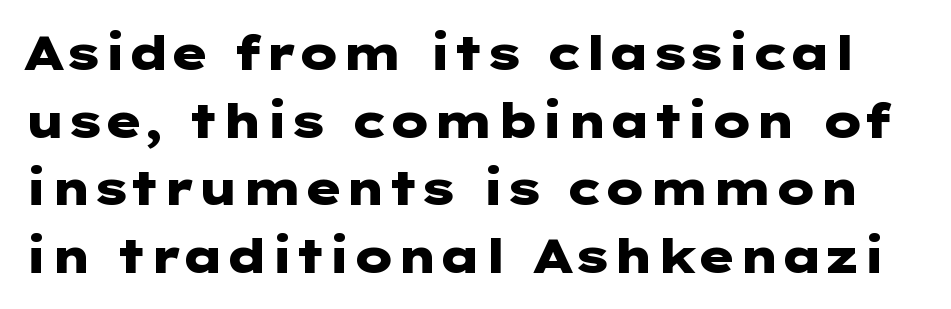
Nope, no serifs anywhere on these letters. Underlining? Definitely not there. Set as a true bold cut, around the 700 mark. Does extra space separate the letters? No, they use regular spacing.
